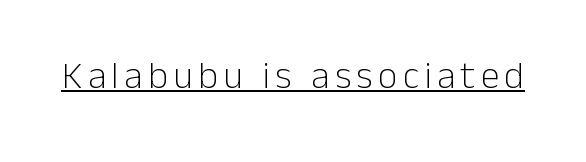
Is this a heavy cut? Hardly; it is regular or lighter. A typesetter would mark this as roman, not italic. This is underlined copy, the kind a proofreader might mark for attention. The designer went with a sans here, leaving each stem footless. A typesetter would call this proportional, since set widths differ per character.
